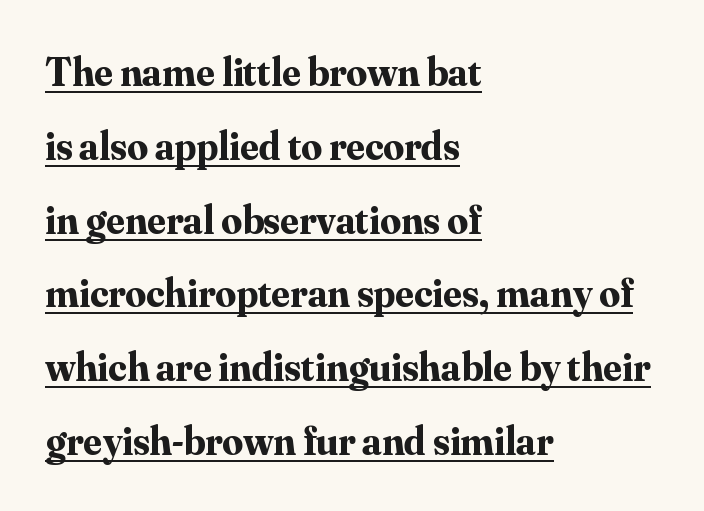
The rag falls on the right side of this text block. The passage shown is underscored from start to finish. Notice how thick the strokes are: this is what a full bold looks like. The rendering shows small feet on the letterforms — a serif design. Posture: straight, roman, zero tilt.
